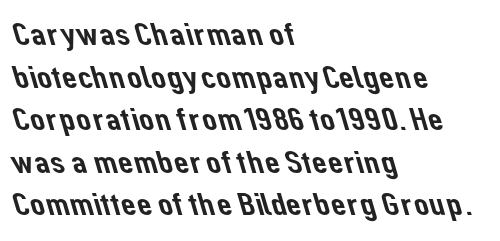
Classification — sans serif. What stands out about the letter spacing? Nothing — it is the standard amount. Think of a printed novel: that variable character pitch is what you see here. Which margin do the lines hug? The left one — the right edge is uneven. Underlining? Definitely not there. If you measured baseline to baseline, you'd find a middling distance.
